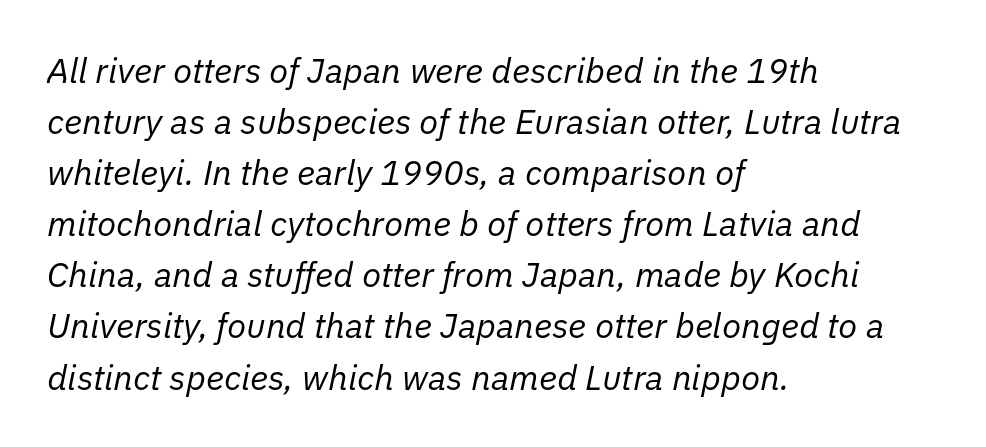
{"italic": "yes", "lean": "right", "slant_degrees": 11, "bold": "no", "weight": "regular", "width": "normal", "stroke_contrast": "low", "x_height": "medium", "monospaced": "no", "underline": "no", "align": "left", "line_spacing": "normal", "line_spacing_ratio": 1.46, "letter_spacing": "normal", "letter_spacing_em": 0.0, "glyph_px": 35}
